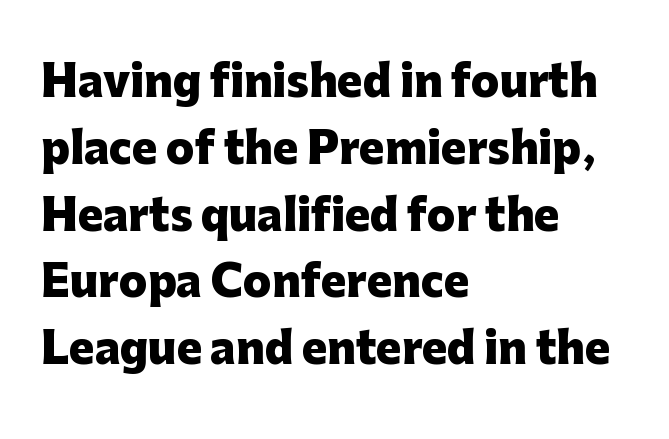
The image shows 42 px heavy sans-serif type, upright; set left-aligned, normal line spacing (1.59x), normal letter spacing, not underlined; low stroke contrast and a medium x-height.
